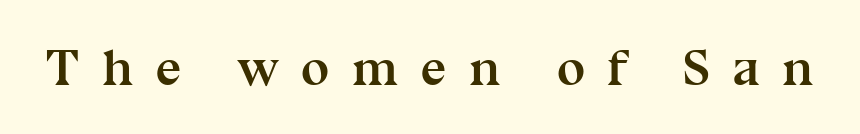
The image shows 51 px semibold serif type, upright; set unusually wide letter spacing (+0.44 em), not underlined; medium stroke contrast and a medium x-height.
